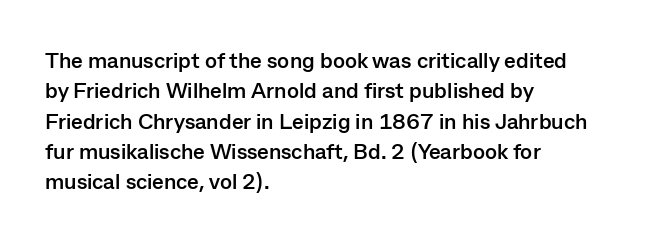
The image shows 22 px bold type, upright; set left-aligned, normal line spacing (1.38x), normal letter spacing, not underlined.
